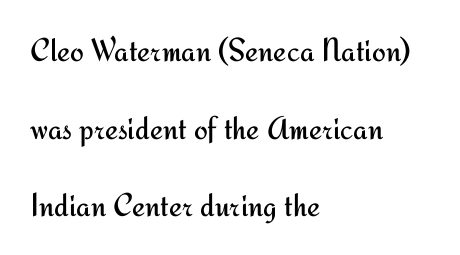
The image shows 33 px regular-weight sans-serif type, upright; set left-aligned, loose line spacing (2.35x), normal letter spacing, not underlined; medium stroke contrast and a small x-height.
